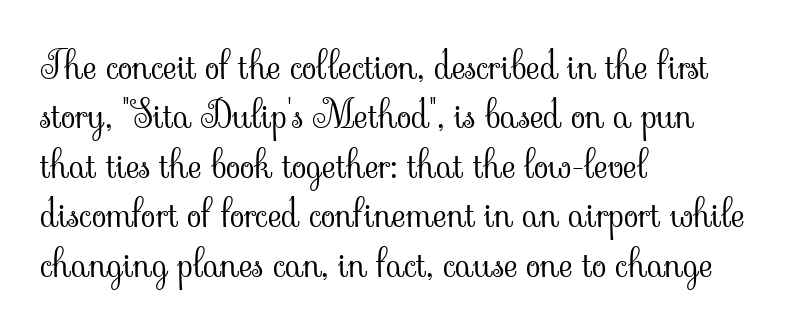
The image shows 38 px light serif type, upright; set left-aligned, normal line spacing (1.3x), normal letter spacing, not underlined; low stroke contrast and a small x-height.
